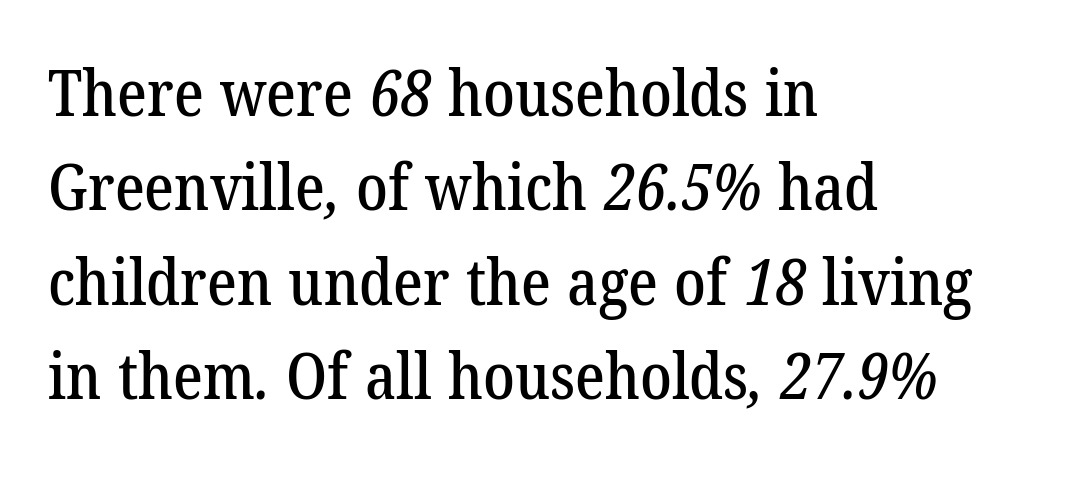
{"serif": "yes", "width": "normal", "stroke_contrast": "low", "x_height": "medium", "monospaced": "no", "underline": "no", "align": "left", "line_spacing": "normal", "line_spacing_ratio": 1.5, "letter_spacing": "normal", "letter_spacing_em": 0.0, "glyph_px": 63}
